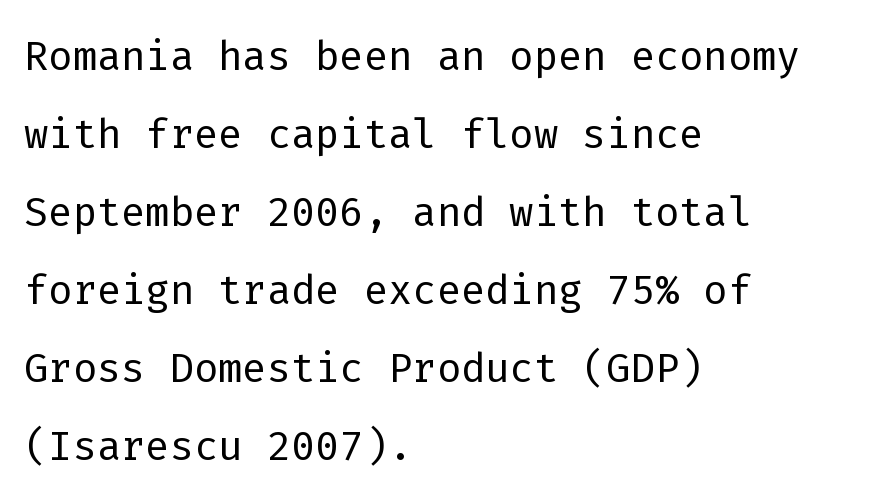
{"serif": "no", "italic": "no", "bold": "no", "weight": "light", "width": "normal", "stroke_contrast": "low", "x_height": "medium", "monospaced": "yes", "underline": "no", "align": "left", "line_spacing": "normal", "line_spacing_ratio": 1.37, "letter_spacing": "normal", "letter_spacing_em": 0.0, "glyph_px": 57}
